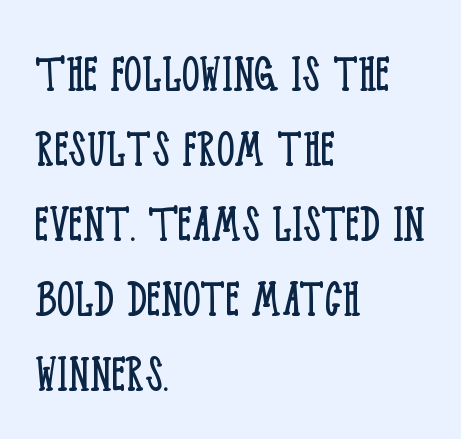
The passage shown is not underscored anywhere. Weight: regular or lighter. Interline gaps are of average width in this sample. A typesetter would call this proportional, since set widths differ per character. A typesetter would call this zero additional tracking. The letters stand upright; this is a roman face.
